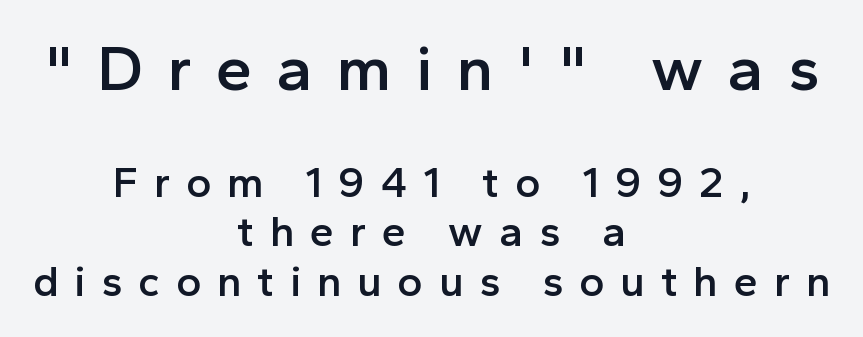
The image shows 65 px semibold sans-serif type, upright; set centered, tight line spacing (1.15x), unusually wide letter spacing (+0.37 em), not underlined; the first (top) block is 1.51x larger; a medium x-height.
